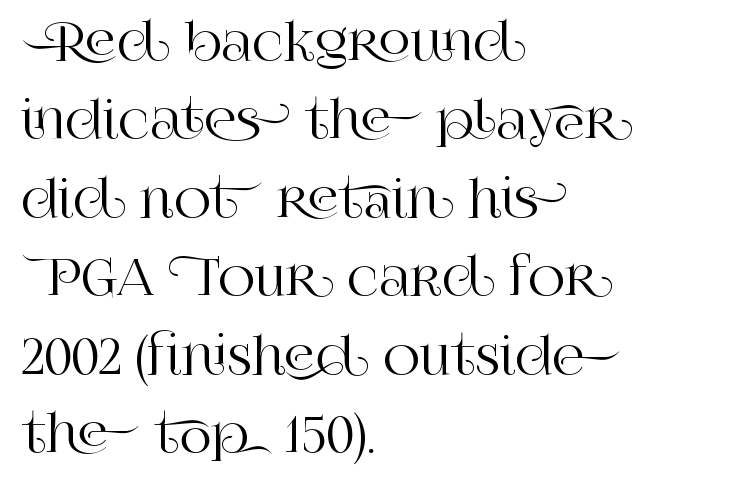
Q: Is the text italic (slanted)? A: No, it is upright.
Q: Is the typeface a serif or a sans-serif typeface? A: Serif.
Q: Is the text underlined? A: No.
Q: How is the paragraph aligned? A: Left-aligned.
Q: Is the spacing between letters normal or unusually wide? A: Normal.
Q: Is the spacing between lines tight, normal or loose? A: Normal.
Q: Width (condensed, normal, or wide)? A: Normal.
Q: Stroke contrast? A: High.
Q: x-height? A: Large.
Q: Monospaced? A: No.
